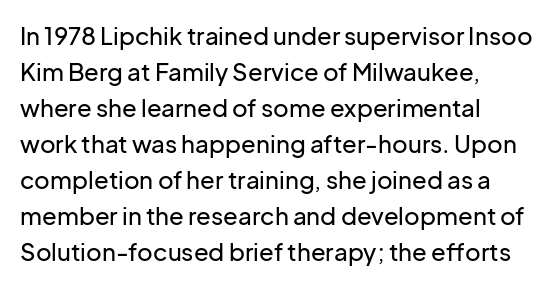
{"italic": "no", "underline": "no", "align": "left", "line_spacing": "normal", "line_spacing_ratio": 1.5, "letter_spacing": "normal", "letter_spacing_em": 0.0, "glyph_px": 24}
